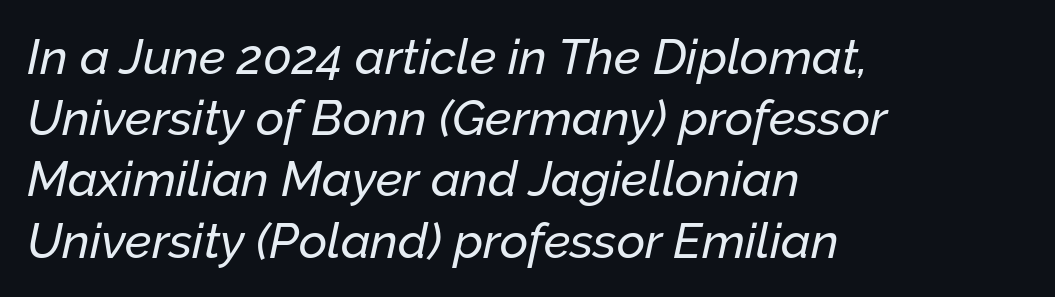
The image shows 49 px text type, italic (leaning right); set left-aligned, normal line spacing (1.25x), normal letter spacing, not underlined; low stroke contrast and a medium x-height.
